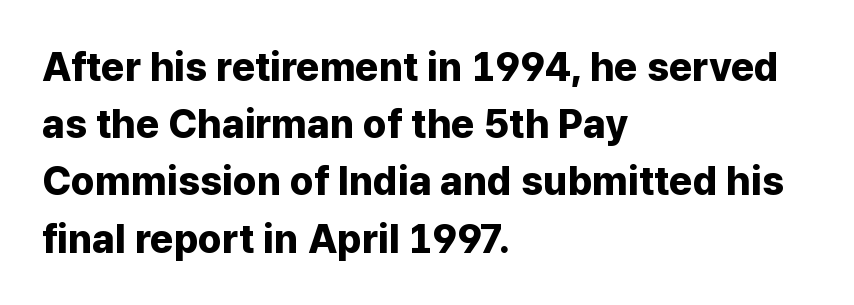
The image shows 40 px bold sans-serif type, upright; set left-aligned, normal line spacing (1.43x), normal letter spacing, not underlined; low stroke contrast and a medium x-height.
